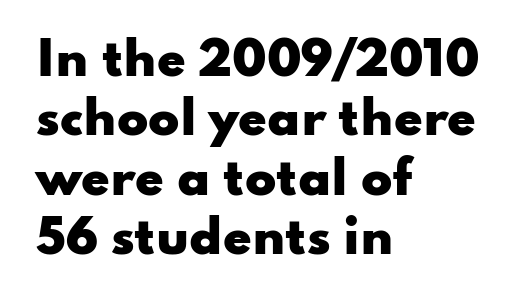
The image shows 46 px heavy, wide sans-serif type, upright; set left-aligned, normal line spacing (1.29x), normal letter spacing, not underlined; low stroke contrast and a small x-height.
